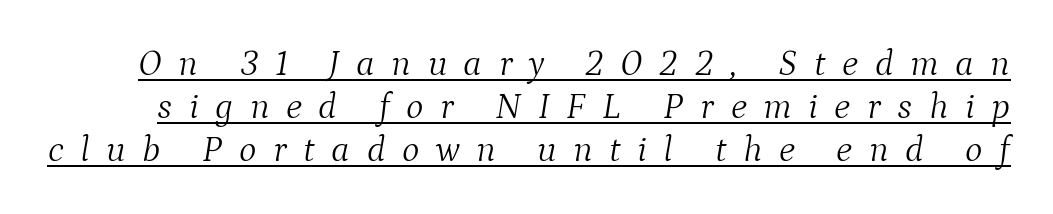
The image shows 37 px light serif type, italic (leaning right); set line spacing 1.16x, unusually wide letter spacing (+0.45 em), underlined; medium stroke contrast and a medium x-height.
